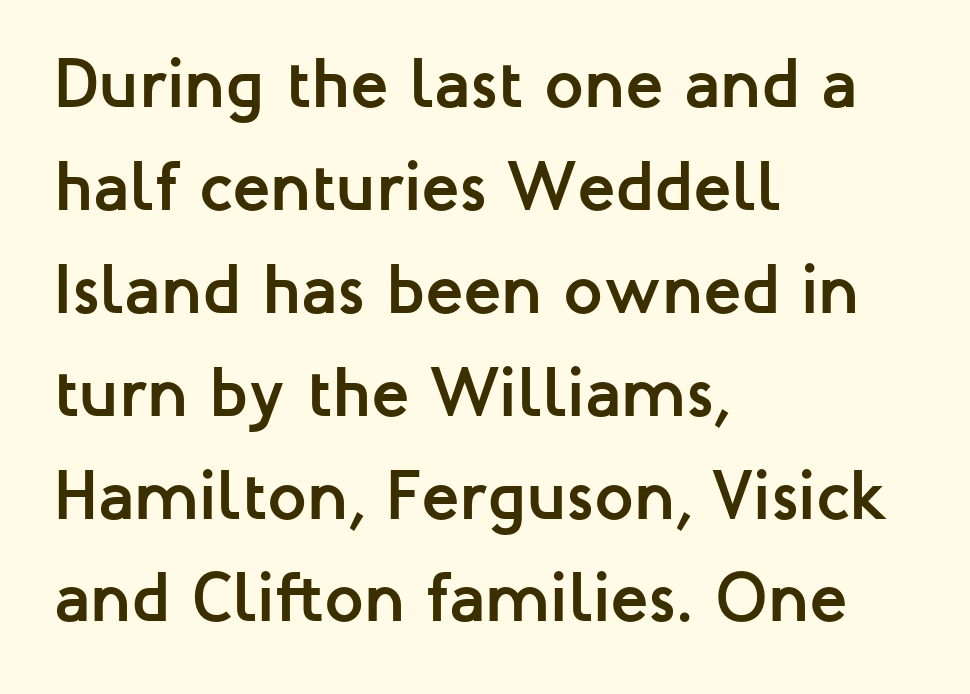
The image shows 70 px semibold sans-serif type, upright; set left-aligned, normal line spacing (1.47x), normal letter spacing, not underlined; low stroke contrast and a medium x-height.
